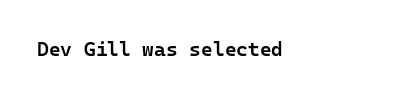
Q: Is the text bold? A: Semi-bold.
Q: Is the text italic (slanted)? A: No, it is upright.
Q: Is the text underlined? A: No.
Q: How is the paragraph aligned? A: Left-aligned.
Q: Is the spacing between letters normal or unusually wide? A: Normal.
